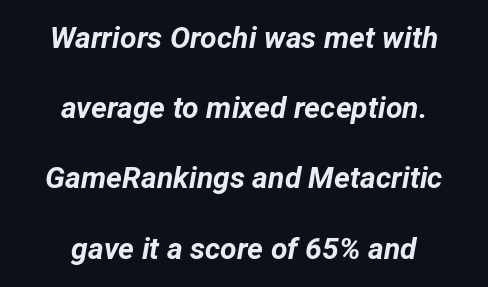
{"italic": "yes", "lean": "right", "slant_degrees": 12, "bold": "yes", "weight": "bold", "width": "normal", "stroke_contrast": "low", "x_height": "medium", "monospaced": "no", "underline": "no", "align": "center", "line_spacing": "loose", "line_spacing_ratio": 2.34, "letter_spacing": "normal", "letter_spacing_em": 0.0, "glyph_px": 30}
